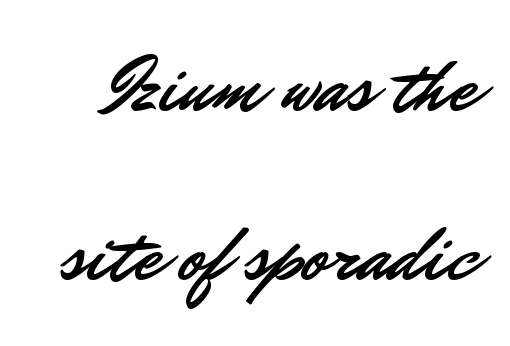
{"serif": "no", "width": "normal", "stroke_contrast": "low", "x_height": "small", "monospaced": "no", "underline": "no", "line_spacing": "loose", "line_spacing_ratio": 2.19, "letter_spacing": "normal", "letter_spacing_em": 0.0, "glyph_px": 77}
